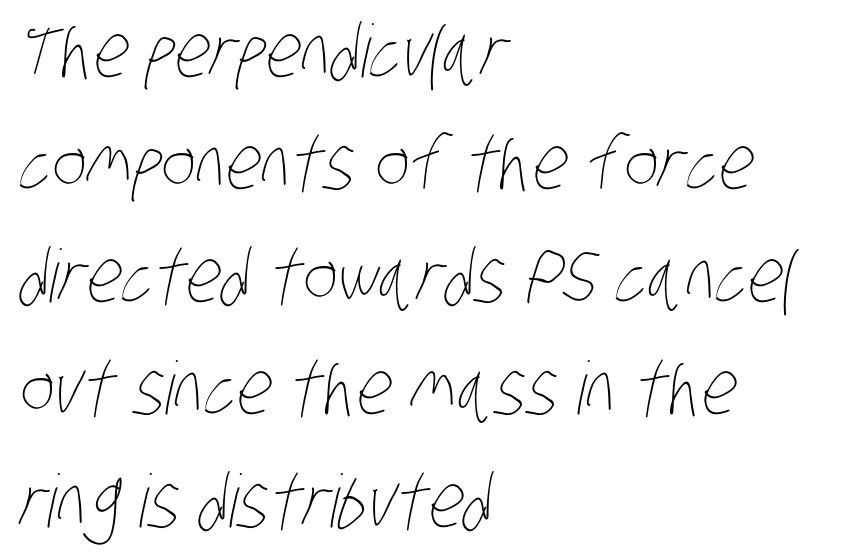
The image shows 73 px thin, condensed type; set left-aligned, normal line spacing (1.54x), normal letter spacing, not underlined; low stroke contrast and a large x-height.
